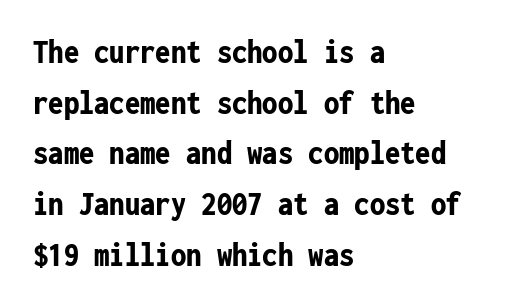
The image shows 34 px bold, condensed sans-serif type, upright, monospaced; set left-aligned, normal line spacing (1.49x), normal letter spacing, not underlined; low stroke contrast and a medium x-height.
